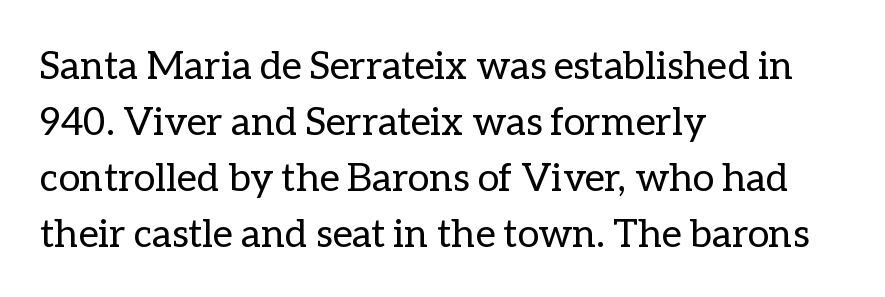
{"italic": "no", "bold": "no", "weight": "regular", "width": "normal", "stroke_contrast": "low", "x_height": "medium", "monospaced": "no", "underline": "no", "align": "left", "line_spacing": "normal", "line_spacing_ratio": 1.44, "letter_spacing": "normal", "letter_spacing_em": 0.0, "glyph_px": 39}
